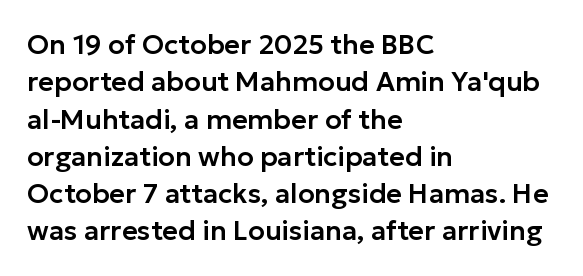
{"italic": "no", "underline": "no", "align": "left", "line_spacing": "normal", "line_spacing_ratio": 1.38, "letter_spacing": "normal", "letter_spacing_em": 0.0, "glyph_px": 27}
